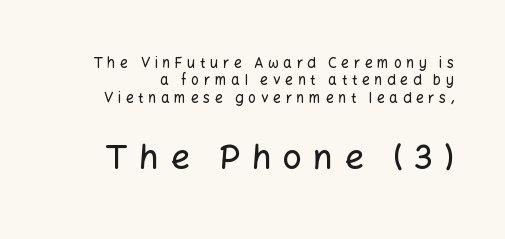
Q: Is the text italic (slanted)? A: No, it is upright.
Q: Is the typeface a serif or a sans-serif typeface? A: Sans-serif.
Q: Is the text underlined? A: No.
Q: Is the spacing between letters normal or unusually wide? A: Unusually wide.
Q: Is the spacing between lines tight, normal or loose? A: Normal.
Q: Which block of text is set in a larger size, the first (top) or the second (bottom)? A: The second (bottom) one.
Q: Width (condensed, normal, or wide)? A: Normal.
Q: Stroke contrast? A: Low.
Q: x-height? A: Medium.
Q: Monospaced? A: No.
